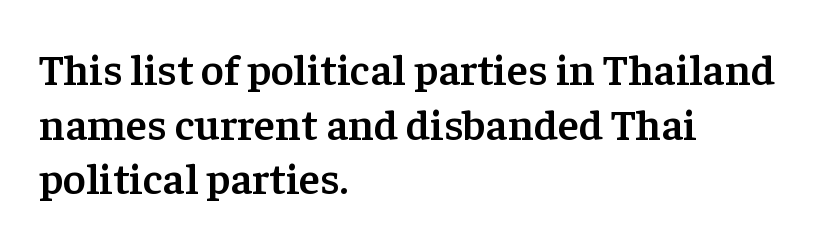
Q: Is the text bold? A: Semi-bold.
Q: Is the text italic (slanted)? A: No, it is upright.
Q: Is the typeface a serif or a sans-serif typeface? A: Serif.
Q: Is the text underlined? A: No.
Q: How is the paragraph aligned? A: Left-aligned.
Q: Is the spacing between letters normal or unusually wide? A: Normal.
Q: Width (condensed, normal, or wide)? A: Normal.
Q: Stroke contrast? A: Low.
Q: x-height? A: Medium.
Q: Monospaced? A: No.
